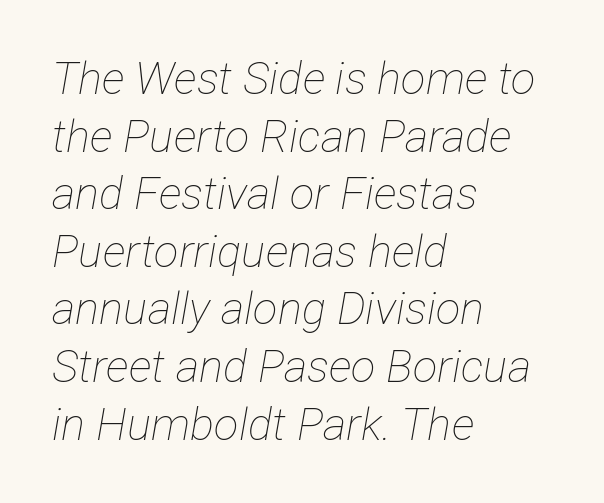
Plain, unruled lines of type. On a weight scale, this lands at 450 or below. Tracking here is standard; glyphs follow each other at the usual distance. The face used here is proportionally spaced, like ordinary book or web type.
